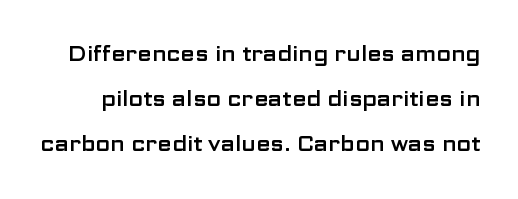
The passage shown is not underscored anywhere. This sample uses an upright cut, with every glyph sitting square on the baseline. Vertical spacing — loose. You could call the tracking neutral — neither tight nor loose.
